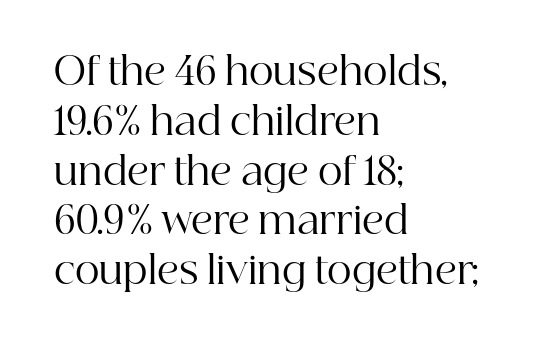
Q: Is the text bold? A: No.
Q: Is the text italic (slanted)? A: No, it is upright.
Q: Is the typeface a serif or a sans-serif typeface? A: Serif.
Q: Is the text underlined? A: No.
Q: How is the paragraph aligned? A: Left-aligned.
Q: Is the spacing between letters normal or unusually wide? A: Normal.
Q: Is the spacing between lines tight, normal or loose? A: Normal.
Q: Width (condensed, normal, or wide)? A: Normal.
Q: Stroke contrast? A: High.
Q: x-height? A: Medium.
Q: Monospaced? A: No.
